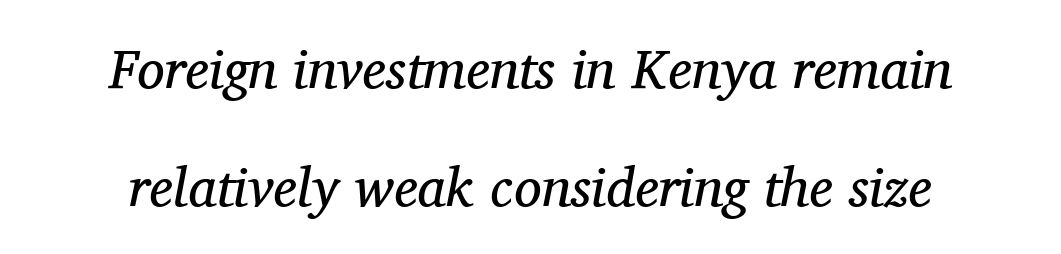
Q: Is the text bold? A: No.
Q: Is the text italic (slanted)? A: Yes, it leans right by about 11 degrees.
Q: Is the typeface a serif or a sans-serif typeface? A: Serif.
Q: Is the text underlined? A: No.
Q: How is the paragraph aligned? A: Centered.
Q: Is the spacing between letters normal or unusually wide? A: Normal.
Q: Is the spacing between lines tight, normal or loose? A: Loose.
Q: Width (condensed, normal, or wide)? A: Normal.
Q: Stroke contrast? A: Medium.
Q: x-height? A: Medium.
Q: Monospaced? A: No.
